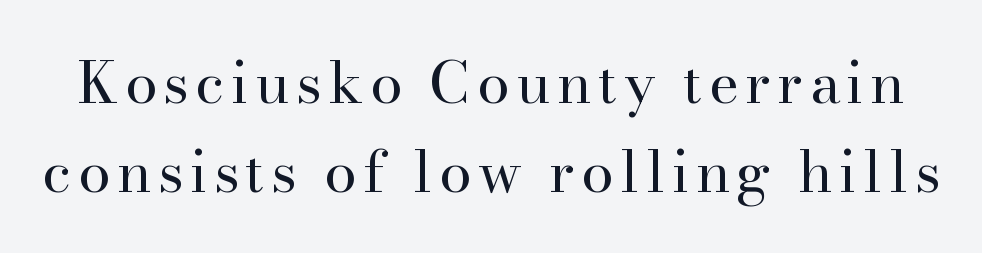
The image shows 58 px regular-weight serif type, upright; set normal line spacing (1.53x), not underlined; high stroke contrast and a small x-height.
